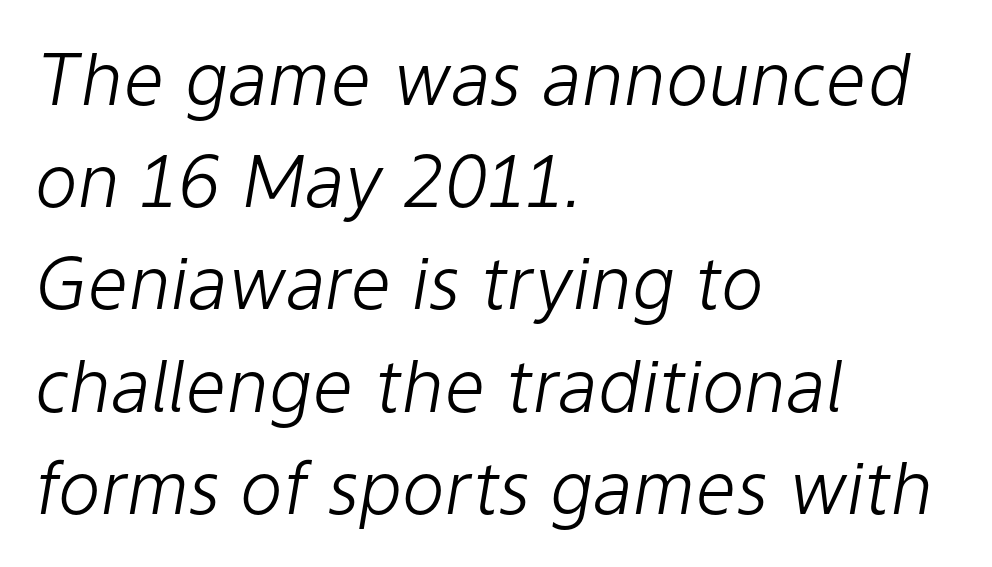
{"italic": "yes", "lean": "right", "slant_degrees": 9, "bold": "no", "weight": "light", "width": "normal", "stroke_contrast": "low", "x_height": "medium", "monospaced": "no", "underline": "no", "align": "left", "line_spacing": "normal", "line_spacing_ratio": 1.42, "letter_spacing": "normal", "letter_spacing_em": 0.0, "glyph_px": 72}
